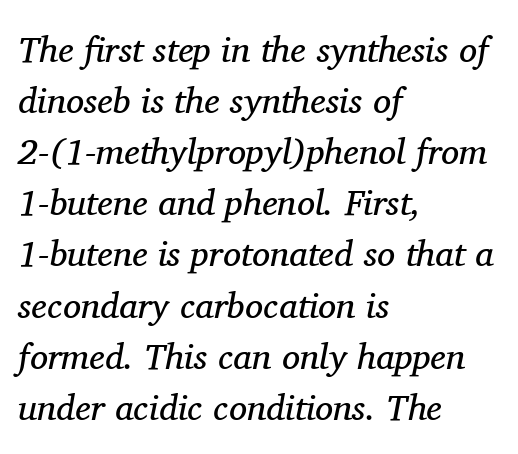
The image shows 36 px regular-weight serif type, italic (leaning right); set left-aligned, normal line spacing (1.42x), normal letter spacing, not underlined; medium stroke contrast and a medium x-height.
